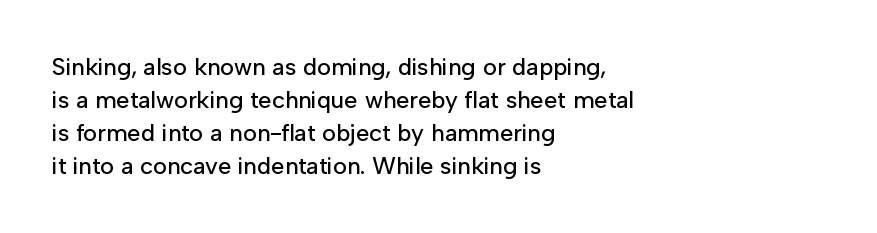
{"italic": "no", "underline": "no", "align": "left", "line_spacing": "normal", "line_spacing_ratio": 1.38, "letter_spacing": "normal", "letter_spacing_em": 0.0, "glyph_px": 24}
